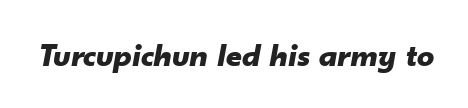
The rendering keeps characters at their native spacing. Varying glyph widths throughout — classic text-font behaviour. The typesetting leans heavy: a genuine bold. Clear beneath every line of the passage. Designer's note — italics engaged.
